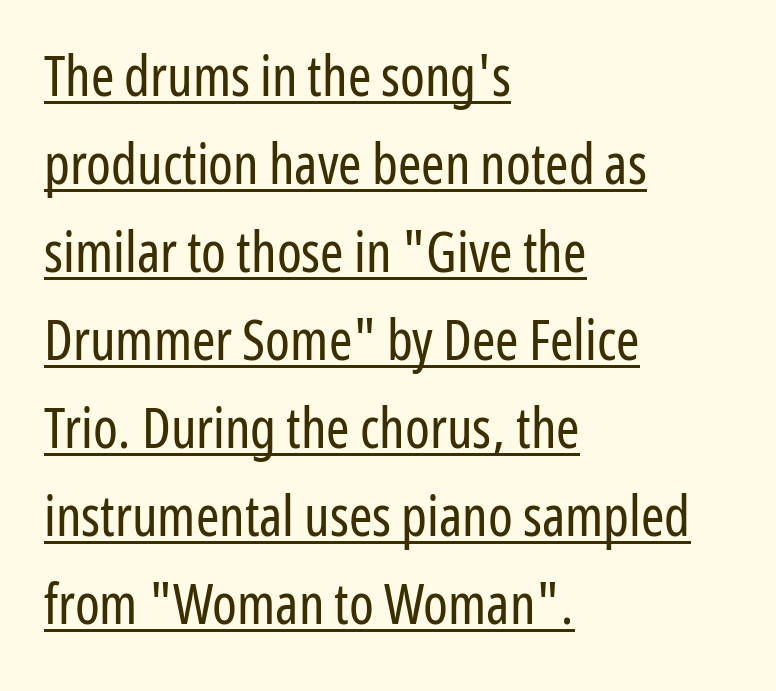
The image shows 56 px regular-weight, condensed sans-serif type, upright; set left-aligned, normal line spacing (1.57x), normal letter spacing, underlined; low stroke contrast and a medium x-height.
